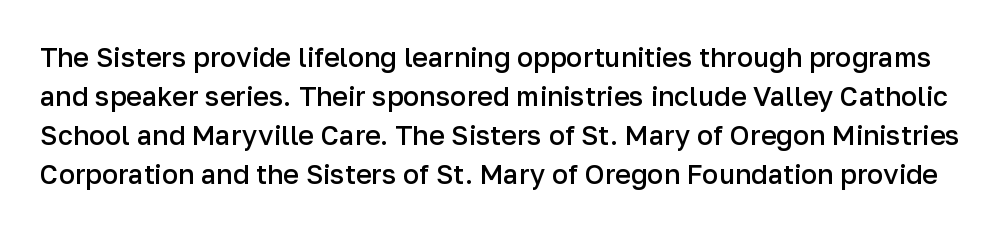
The image shows 27 px text type, upright; set normal line spacing (1.44x), normal letter spacing, not underlined.
